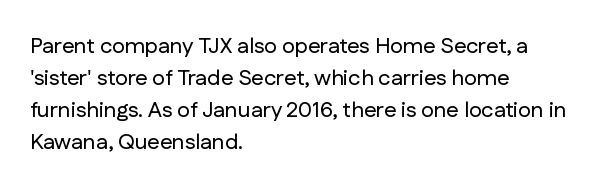
Q: Is the text italic (slanted)? A: No, it is upright.
Q: Is the text underlined? A: No.
Q: How is the paragraph aligned? A: Left-aligned.
Q: Is the spacing between letters normal or unusually wide? A: Normal.
Q: Is the spacing between lines tight, normal or loose? A: Normal.
